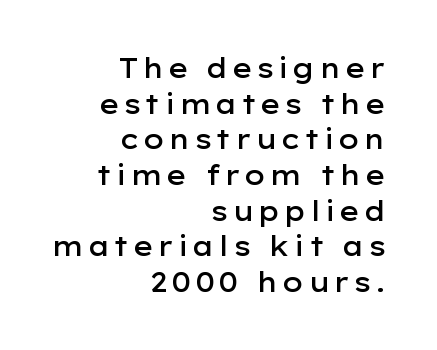
The image shows 27 px text type, upright; set right-aligned, normal line spacing (1.32x), not underlined.
